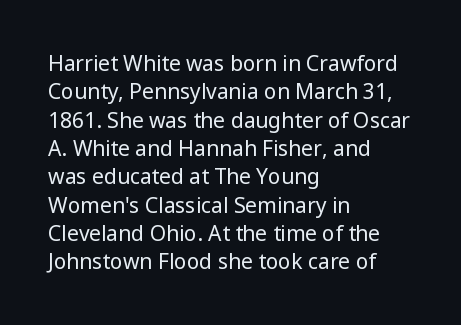
{"italic": "no", "bold": "no", "underline": "no", "align": "left", "line_spacing": "normal", "line_spacing_ratio": 1.35, "letter_spacing": "normal", "letter_spacing_em": 0.0, "glyph_px": 21}
